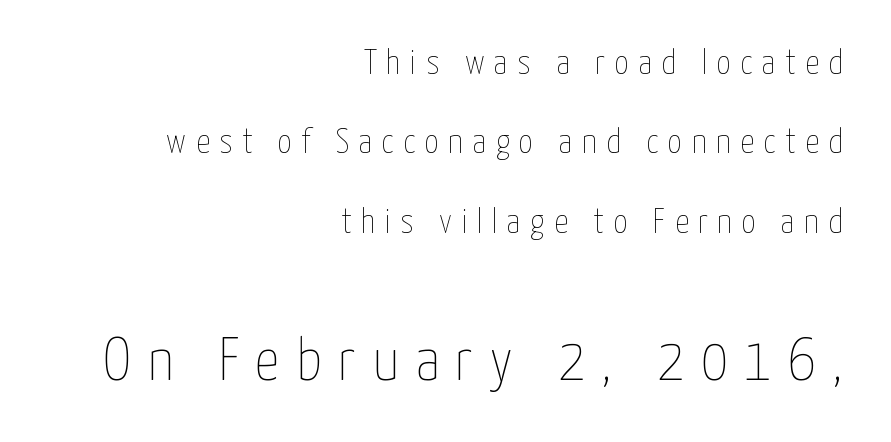
{"italic": "no", "bold": "no", "weight": "thin", "width": "condensed", "stroke_contrast": "low", "x_height": "medium", "monospaced": "no", "underline": "no", "align": "right", "line_spacing": "loose", "line_spacing_ratio": 2.27, "letter_spacing": "wide", "letter_spacing_em": 0.27, "larger_block": "second", "size_ratio": 1.74, "glyph_px": 61}
